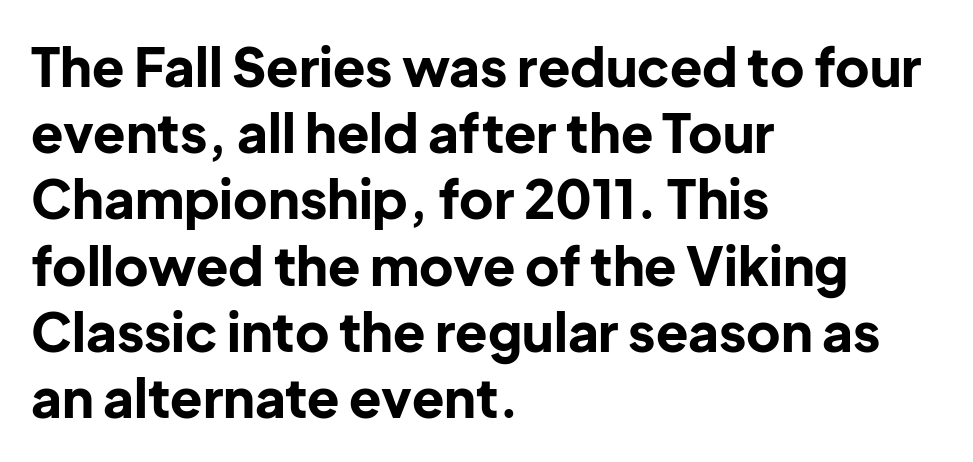
The image shows 53 px bold sans-serif type, upright; set left-aligned, normal line spacing (1.25x), normal letter spacing, not underlined; low stroke contrast and a medium x-height.
